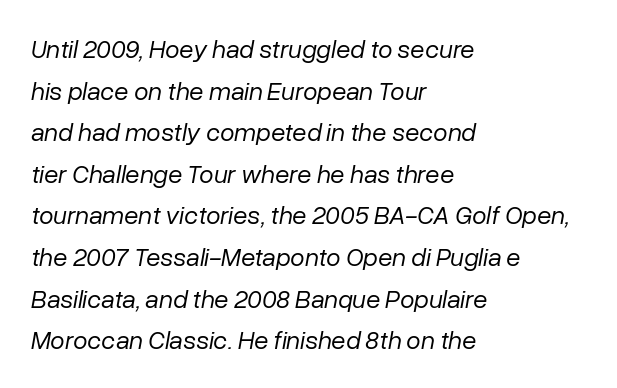
{"italic": "yes", "lean": "right", "slant_degrees": 10, "bold": "no", "underline": "no", "align": "left", "line_spacing": "normal", "line_spacing_ratio": 1.6, "letter_spacing": "normal", "letter_spacing_em": 0.0, "glyph_px": 26}
